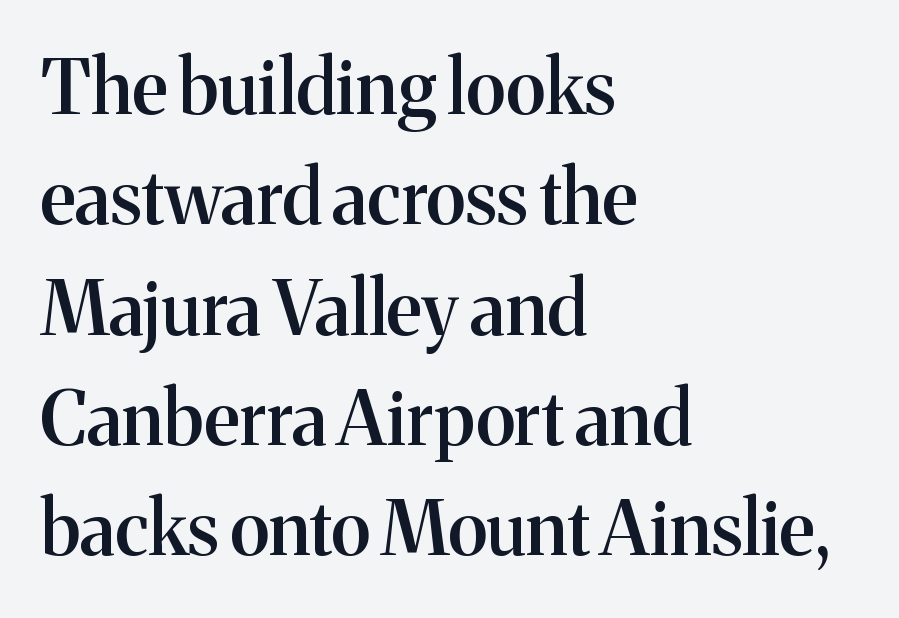
{"serif": "yes", "italic": "no", "bold": "semi", "weight": "semibold", "width": "normal", "stroke_contrast": "medium", "x_height": "medium", "monospaced": "no", "underline": "no", "align": "left", "line_spacing": "normal", "line_spacing_ratio": 1.49, "letter_spacing": "normal", "letter_spacing_em": 0.0, "glyph_px": 74}
